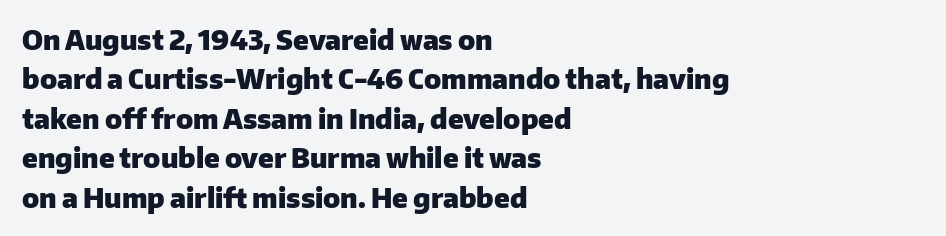
The image shows 27 px bold type, upright; set left-aligned, normal line spacing (1.46x), normal letter spacing, not underlined.
